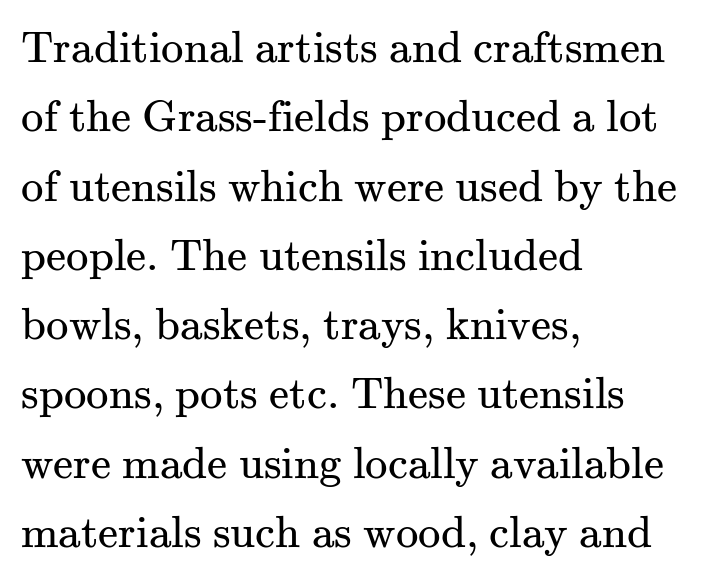
{"serif": "yes", "italic": "no", "bold": "no", "weight": "regular", "width": "normal", "stroke_contrast": "medium", "x_height": "small", "monospaced": "no", "underline": "no", "align": "left", "line_spacing": "normal", "line_spacing_ratio": 1.54, "letter_spacing": "normal", "letter_spacing_em": 0.0, "glyph_px": 45}
